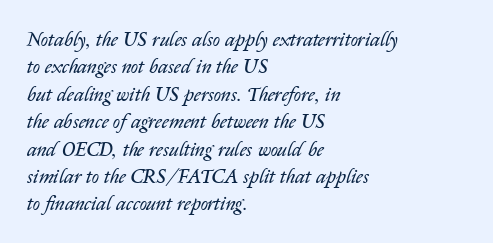
Q: Is the text bold? A: No.
Q: Is the text italic (slanted)? A: Yes, it leans right by about 14 degrees.
Q: Is the text underlined? A: No.
Q: How is the paragraph aligned? A: Left-aligned.
Q: Is the spacing between letters normal or unusually wide? A: Normal.
Q: Is the spacing between lines tight, normal or loose? A: Normal.
